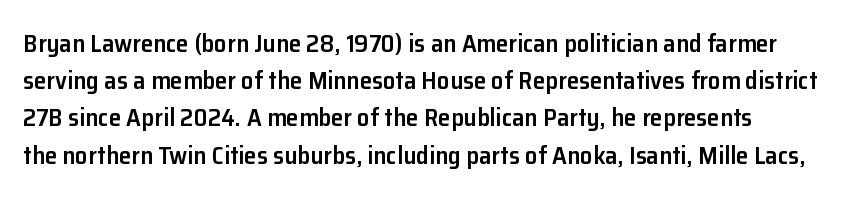
Q: Is the text bold? A: Semi-bold.
Q: Is the text italic (slanted)? A: No, it is upright.
Q: Is the text underlined? A: No.
Q: How is the paragraph aligned? A: Left-aligned.
Q: Is the spacing between letters normal or unusually wide? A: Normal.
Q: Is the spacing between lines tight, normal or loose? A: Normal.
